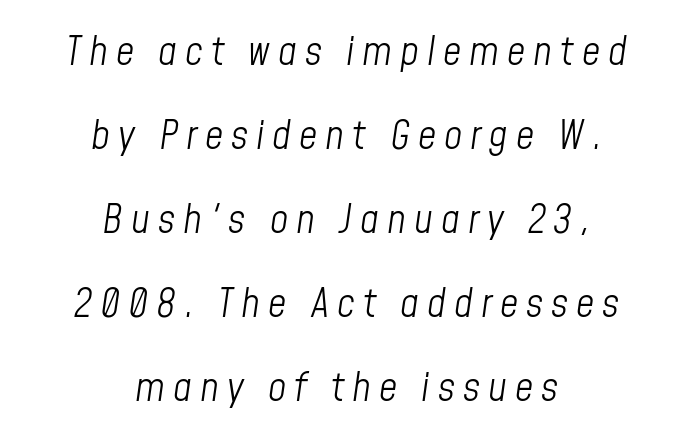
The text block is weighted toward neither margin, spreading evenly from the middle. The face used here has a pronounced slope to its letters. Does extra space separate the letters? Yes, quite a lot of it. Unmarked baselines from the first word to the last.
